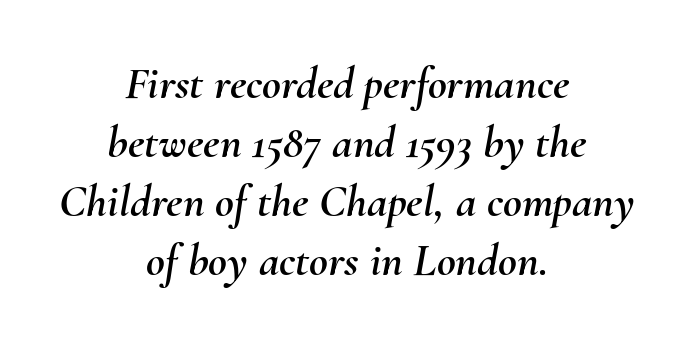
Q: Is the text italic (slanted)? A: Yes, it leans right by about 10 degrees.
Q: Is the text underlined? A: No.
Q: How is the paragraph aligned? A: Centered.
Q: Is the spacing between letters normal or unusually wide? A: Normal.
Q: Is the spacing between lines tight, normal or loose? A: Normal.
Q: Width (condensed, normal, or wide)? A: Normal.
Q: Stroke contrast? A: Medium.
Q: x-height? A: Small.
Q: Monospaced? A: No.
